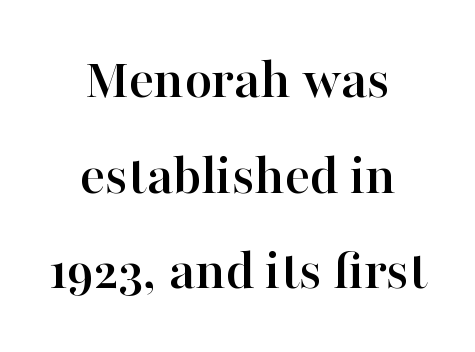
Q: Is the text italic (slanted)? A: No, it is upright.
Q: Is the typeface a serif or a sans-serif typeface? A: Serif.
Q: Is the text underlined? A: No.
Q: How is the paragraph aligned? A: Centered.
Q: Is the spacing between letters normal or unusually wide? A: Normal.
Q: Is the spacing between lines tight, normal or loose? A: Normal.
Q: Width (condensed, normal, or wide)? A: Normal.
Q: Stroke contrast? A: High.
Q: x-height? A: Medium.
Q: Monospaced? A: No.
